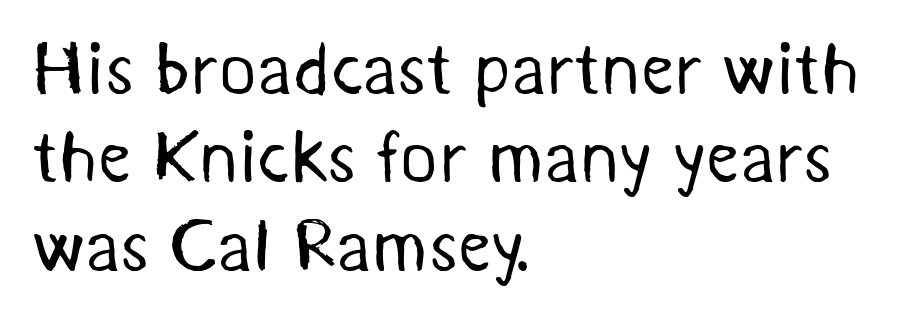
Q: Is the text bold? A: No.
Q: Is the typeface a serif or a sans-serif typeface? A: Sans-serif.
Q: Is the text underlined? A: No.
Q: How is the paragraph aligned? A: Left-aligned.
Q: Is the spacing between letters normal or unusually wide? A: Normal.
Q: Width (condensed, normal, or wide)? A: Normal.
Q: Stroke contrast? A: Medium.
Q: x-height? A: Medium.
Q: Monospaced? A: No.
